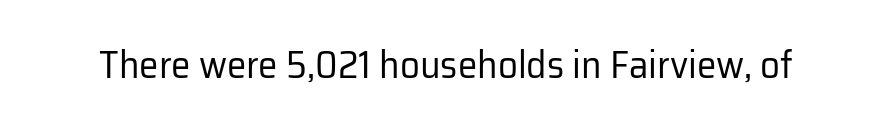
The image shows 39 px regular-weight sans-serif type, upright; set normal letter spacing, not underlined; low stroke contrast and a medium x-height.
